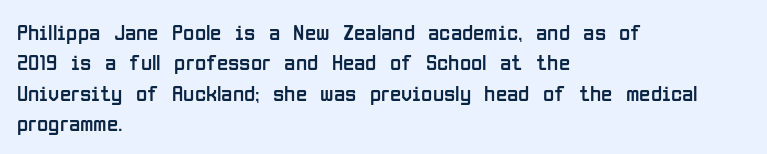
{"italic": "no", "bold": "no", "underline": "no", "align": "left", "line_spacing": "normal", "line_spacing_ratio": 1.32, "letter_spacing": "normal", "letter_spacing_em": 0.0, "glyph_px": 23}
